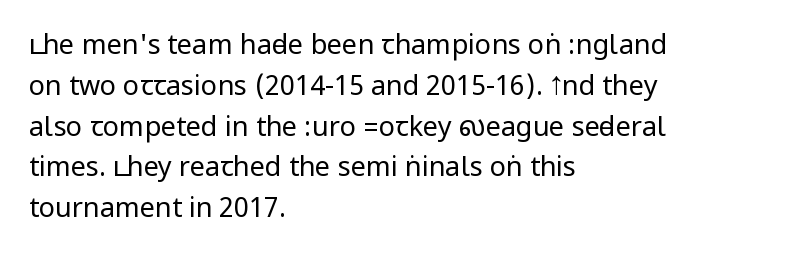
{"italic": "no", "bold": "no", "underline": "no", "align": "left", "line_spacing": "normal", "line_spacing_ratio": 1.51, "letter_spacing": "normal", "letter_spacing_em": 0.0, "glyph_px": 27}
